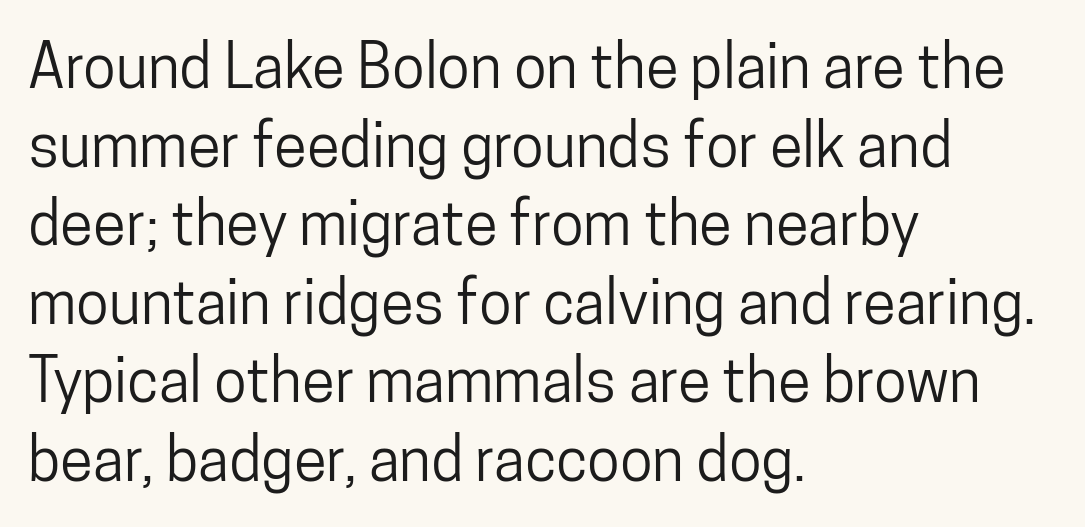
Q: Is the text italic (slanted)? A: No, it is upright.
Q: Is the typeface a serif or a sans-serif typeface? A: Sans-serif.
Q: Is the text underlined? A: No.
Q: How is the paragraph aligned? A: Left-aligned.
Q: Is the spacing between letters normal or unusually wide? A: Normal.
Q: Is the spacing between lines tight, normal or loose? A: Normal.
Q: Width (condensed, normal, or wide)? A: Condensed.
Q: Stroke contrast? A: Low.
Q: x-height? A: Medium.
Q: Monospaced? A: No.
